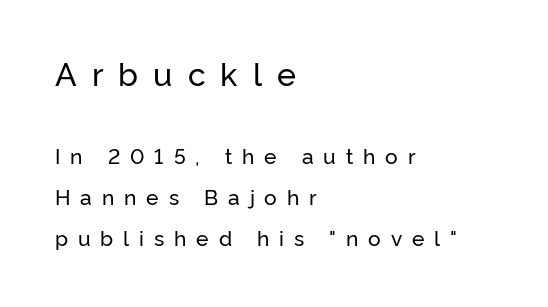
{"serif": "no", "italic": "no", "width": "normal", "stroke_contrast": "low", "x_height": "medium", "monospaced": "no", "underline": "no", "align": "left", "line_spacing": "loose", "line_spacing_ratio": 1.97, "letter_spacing": "wide", "letter_spacing_em": 0.47, "larger_block": "first", "size_ratio": 1.52, "glyph_px": 32}
